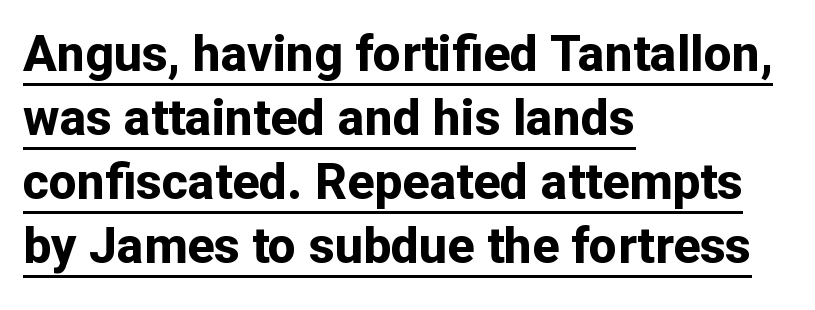
The image shows 50 px bold sans-serif type, upright; set left-aligned, normal line spacing (1.28x), normal letter spacing, underlined; low stroke contrast and a medium x-height.
